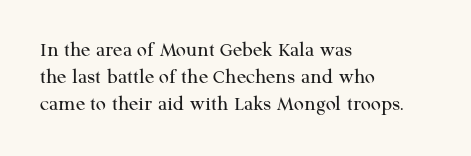
Honestly, the letter spacing is just normal — you wouldn't notice it. A student would call this left alignment; a typographer would say flush left, rag right. The font sits on the lighter half of the weight spectrum, regular included. Just letters on the line, the space beneath them empty.
